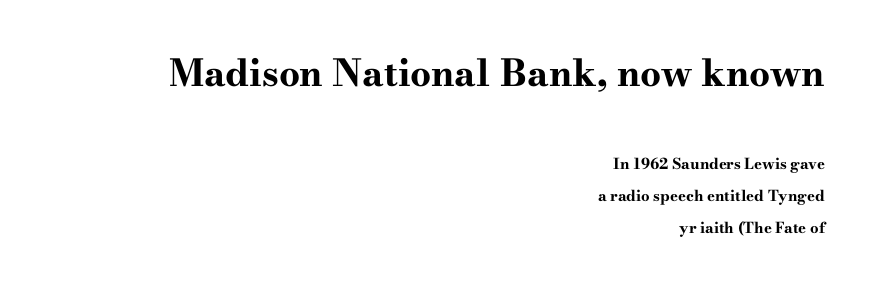
The characters look thick and weighty, a clear bold. The rendering uses natural spacing where letterforms have individual widths. Type size steps down from the first block to the second. Is this a sans? No — the strokes have serifs. Quick note: not italic, upright.
